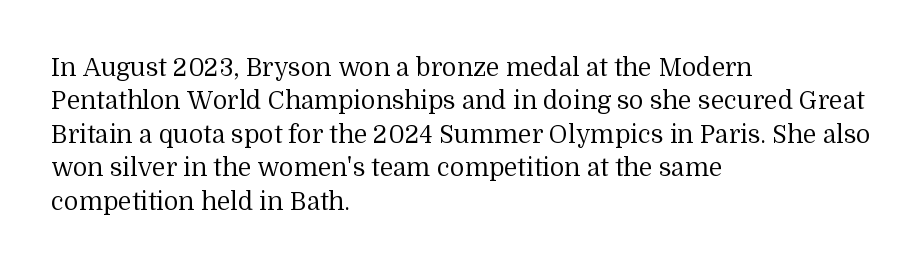
Q: Is the text bold? A: No.
Q: Is the text italic (slanted)? A: No, it is upright.
Q: Is the text underlined? A: No.
Q: How is the paragraph aligned? A: Left-aligned.
Q: Is the spacing between letters normal or unusually wide? A: Normal.
Q: Is the spacing between lines tight, normal or loose? A: Normal.
